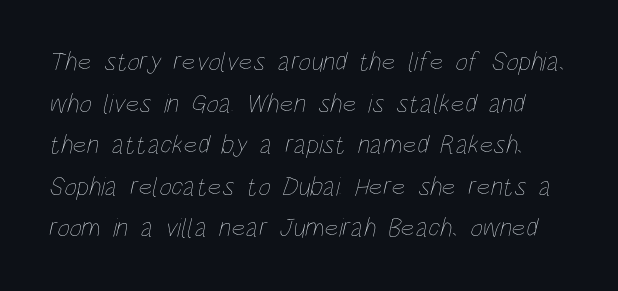
Q: Is the text bold? A: No.
Q: Is the text underlined? A: No.
Q: Is the spacing between letters normal or unusually wide? A: Normal.
Q: Is the spacing between lines tight, normal or loose? A: Normal.
